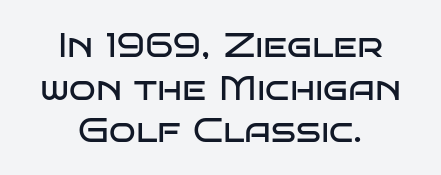
{"serif": "no", "italic": "no", "bold": "no", "weight": "regular", "width": "wide", "stroke_contrast": "low", "x_height": "large", "monospaced": "no", "underline": "no", "align": "center", "line_spacing_ratio": 1.22, "letter_spacing": "normal", "letter_spacing_em": 0.0, "glyph_px": 35}
